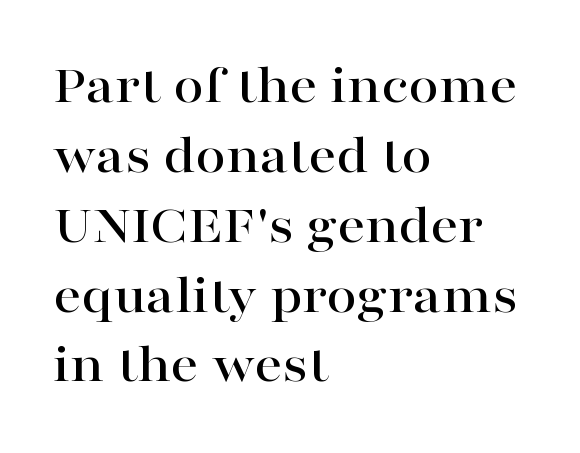
Old-style or modern, the face here clearly has serifs. No extra tracking has been applied to these lines. Descenders hang freely into open space. Is there any slant? The stems are plumb. Horizontal alignment here is leftward, the default for most running prose. Vertical spacing — default.
